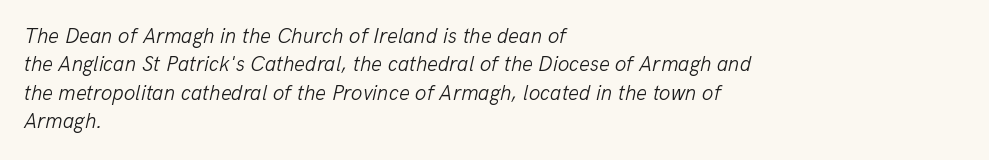
{"italic": "yes", "lean": "right", "slant_degrees": 13, "bold": "no", "underline": "no", "align": "left", "line_spacing": "normal", "line_spacing_ratio": 1.35, "letter_spacing": "normal", "letter_spacing_em": 0.0, "glyph_px": 21}
